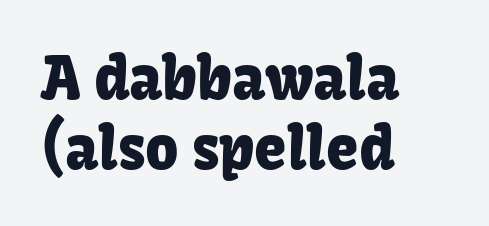
The zone under the glyphs is completely vacant. The passage shown is typed in a proportional face where columns would drift. Nobody touched the tracking dial on this one. Each line starts at the same left margin while the right side varies. Unlike a traditional serif, this face leaves its strokes unadorned. Characters remain perfectly vertical along every line.
